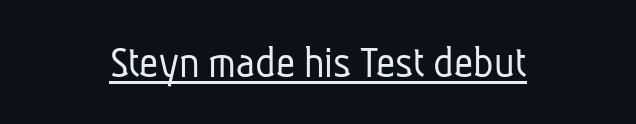
The image shows 47 px light, condensed sans-serif type; set centered, normal letter spacing, underlined; low stroke contrast and a medium x-height.
